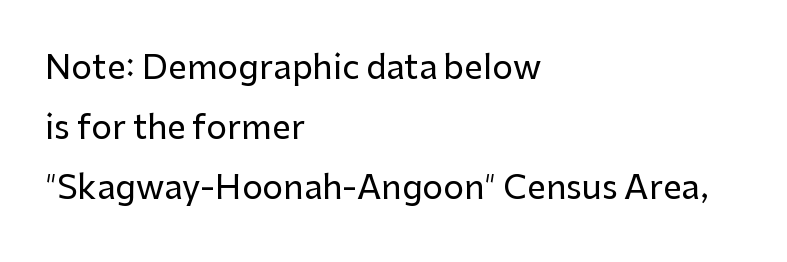
The image shows 33 px sans-serif type, upright; set left-aligned, line spacing 1.82x, normal letter spacing, not underlined; low stroke contrast and a medium x-height.
